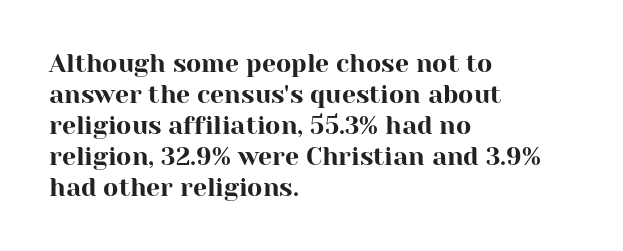
The image shows 25 px text type, upright; set left-aligned, line spacing 1.24x, normal letter spacing, not underlined.
